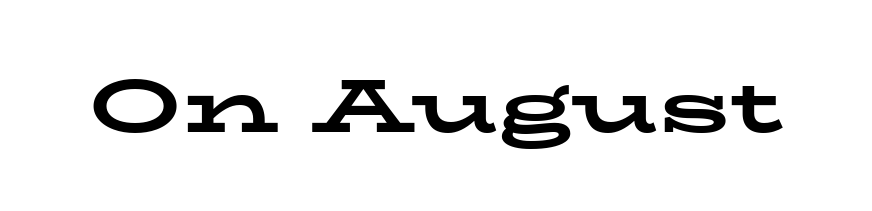
Q: Is the text bold? A: Yes.
Q: Is the text italic (slanted)? A: No, it is upright.
Q: Is the typeface a serif or a sans-serif typeface? A: Serif.
Q: Is the text underlined? A: No.
Q: Is the spacing between letters normal or unusually wide? A: Normal.
Q: Width (condensed, normal, or wide)? A: Wide.
Q: Stroke contrast? A: Low.
Q: x-height? A: Medium.
Q: Monospaced? A: No.
